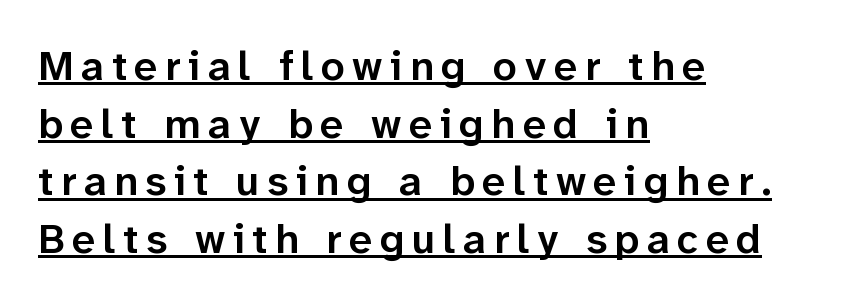
{"serif": "no", "italic": "no", "bold": "semi", "weight": "semibold", "width": "normal", "stroke_contrast": "low", "x_height": "medium", "monospaced": "no", "underline": "yes", "align": "left", "line_spacing": "normal", "line_spacing_ratio": 1.37, "glyph_px": 42}
